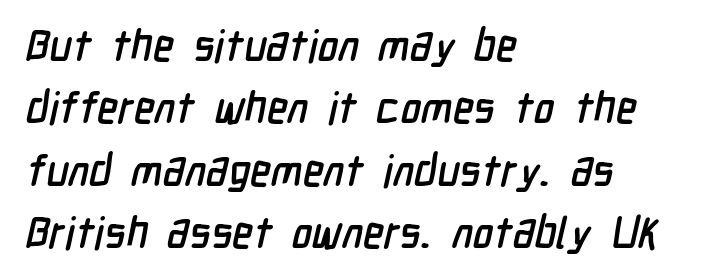
{"serif": "no", "width": "condensed", "stroke_contrast": "low", "x_height": "medium", "monospaced": "no", "underline": "no", "align": "left", "line_spacing": "normal", "line_spacing_ratio": 1.45, "letter_spacing": "normal", "letter_spacing_em": 0.0, "glyph_px": 43}
